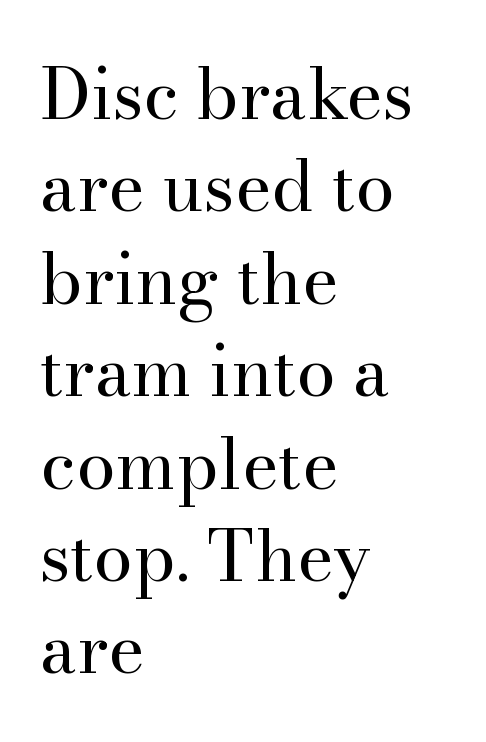
Nobody touched the tracking dial on this one. Stem width sits at or under what a default text font uses. Italic: no, the glyphs are upright roman. The baseline area is clear. Does the copy run flush right? No — it runs flush left.
